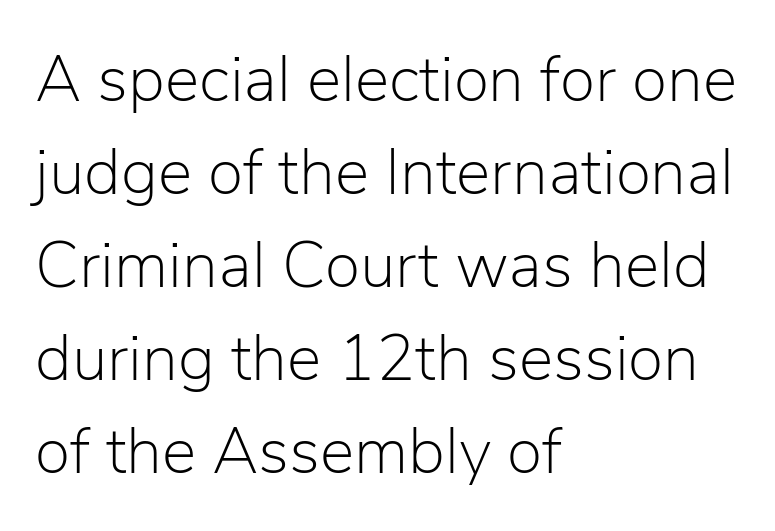
The lettering stays uniformly vertical, giving the passage a roman look. To sum up the face: it is a sans, with no serifs. The letters sit at their default tracking, neither squeezed nor spread. On a weight scale, this lands at 450 or below.
